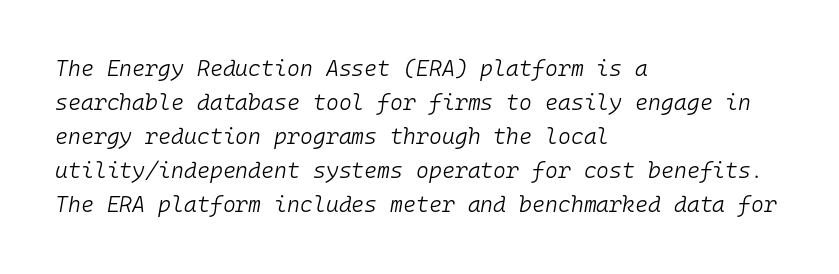
These lines sit exactly where default settings would place them. The letters are slanted; this is an italic face. Glance below the letters and you will spot only blank space. The paragraph shown leans on its left margin. The tracking reads as untouched default to a designer's eye. Compared with a typical body face, this is equally light or lighter still.
